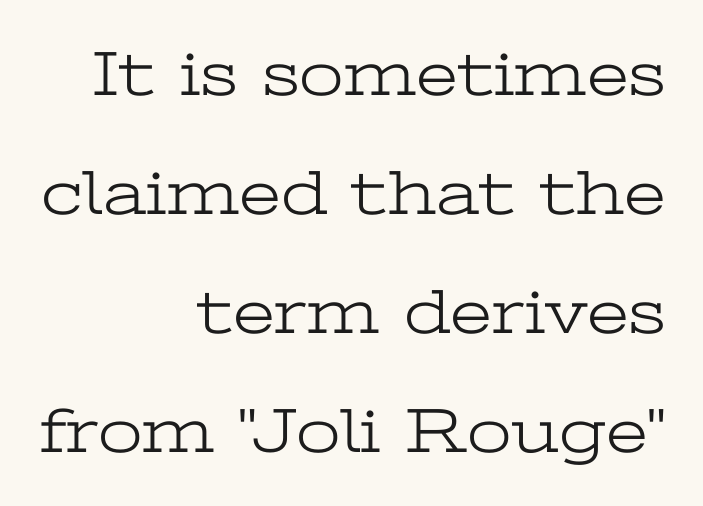
Q: Is the text bold? A: No.
Q: Is the text italic (slanted)? A: No, it is upright.
Q: Is the typeface a serif or a sans-serif typeface? A: Serif.
Q: Is the text underlined? A: No.
Q: How is the paragraph aligned? A: Right-aligned.
Q: Is the spacing between letters normal or unusually wide? A: Normal.
Q: Width (condensed, normal, or wide)? A: Wide.
Q: Stroke contrast? A: Low.
Q: x-height? A: Medium.
Q: Monospaced? A: No.
